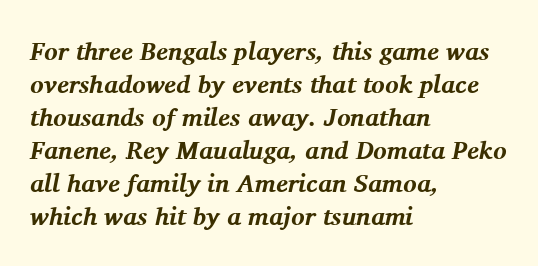
{"italic": "yes", "lean": "right", "slant_degrees": 11, "bold": "yes", "underline": "no", "align": "left", "line_spacing": "normal", "line_spacing_ratio": 1.32, "letter_spacing": "normal", "letter_spacing_em": 0.0, "glyph_px": 25}
